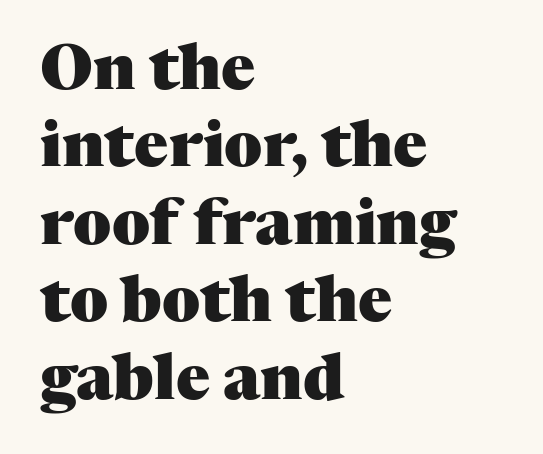
Tall strokes in this sample are plumb rather than angled. This sample is left-justified, so line endings fall wherever the words run out. Yep, those are serifs on the letters. Every letter is thick-stroked: bold, no question. Do the characters align in a grid? No, the font is proportional. Observe the ordinary spacing: letters are neighbours, not strangers.
